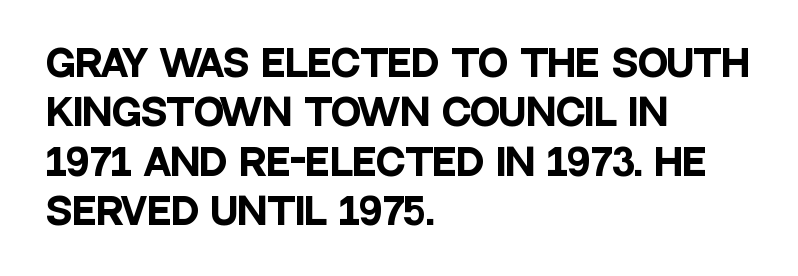
The baseline area is clear. Here the designer chose a conventional face with non-uniform glyph widths. Rendered with straight, roman letterforms. Visually the block forms a straight wall on the left and a jagged coastline on the right. Observe the absence of serifs on each vertical stroke in this sample.
